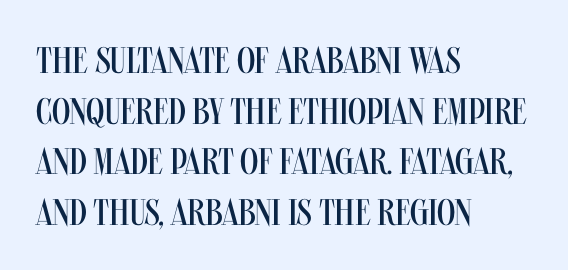
A clean baseline with only descenders dipping below it. The type family on display is of the sans-serif kind. The font is comparable to plain body text, perhaps lighter. How would I describe the line gaps? Plain and ordinary. Each letter keeps its own natural width here, so spacing adapts to shape.
